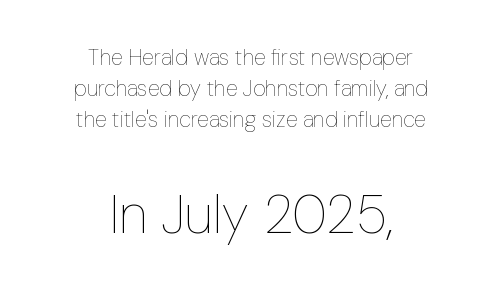
{"italic": "no", "bold": "no", "weight": "thin", "width": "condensed", "stroke_contrast": "low", "x_height": "medium", "monospaced": "no", "underline": "no", "align": "center", "line_spacing": "normal", "line_spacing_ratio": 1.41, "letter_spacing": "normal", "letter_spacing_em": 0.0, "larger_block": "second", "size_ratio": 2.45, "glyph_px": 54}
